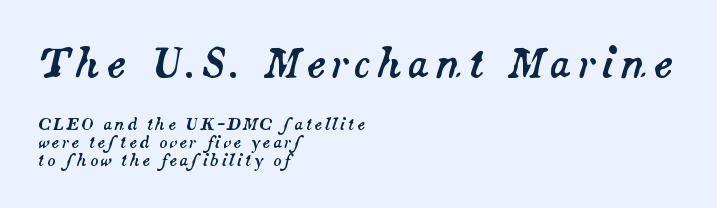
The image shows 40 px text type, italic (leaning right); set left-aligned, tight line spacing (1.11x), not underlined; the first (top) block is 2.5x larger; medium stroke contrast and a small x-height.
